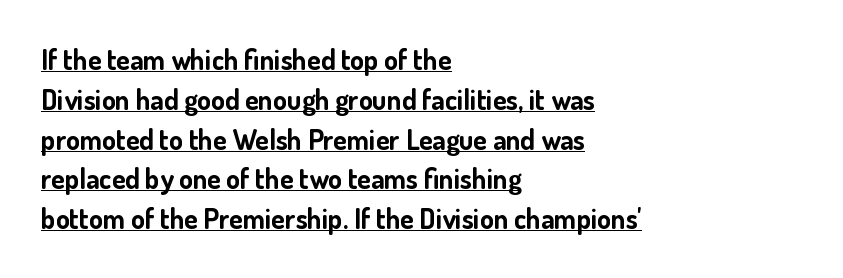
Q: Is the text bold? A: Yes.
Q: Is the text italic (slanted)? A: No, it is upright.
Q: Is the typeface a serif or a sans-serif typeface? A: Sans-serif.
Q: Is the text underlined? A: Yes.
Q: How is the paragraph aligned? A: Left-aligned.
Q: Is the spacing between letters normal or unusually wide? A: Normal.
Q: Is the spacing between lines tight, normal or loose? A: Normal.
Q: Width (condensed, normal, or wide)? A: Normal.
Q: Stroke contrast? A: Low.
Q: x-height? A: Small.
Q: Monospaced? A: No.
